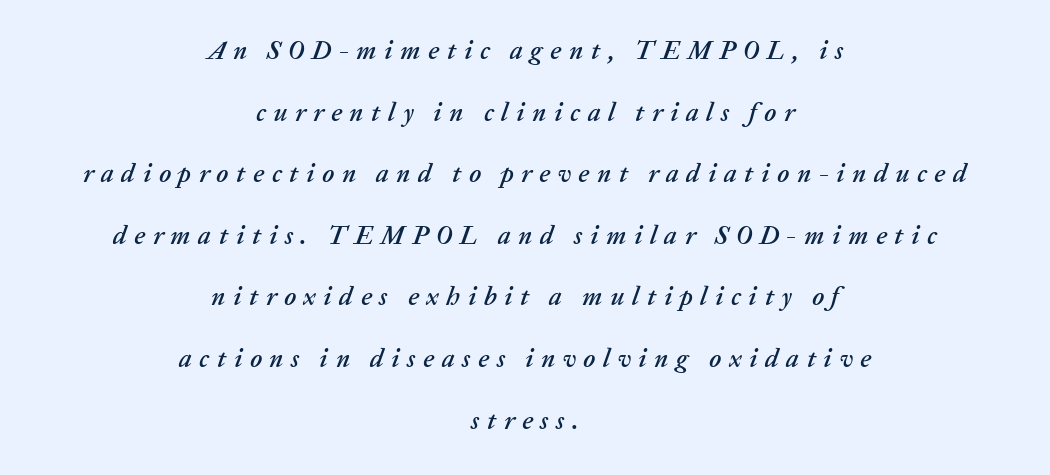
The image shows 26 px text type, italic (leaning right); set centered, loose line spacing (2.37x), unusually wide letter spacing (+0.29 em), not underlined.
